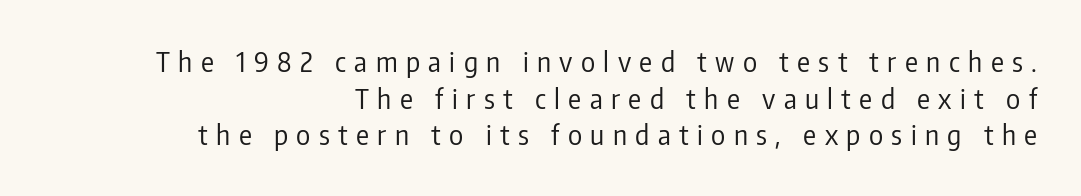
Q: Is the text bold? A: No.
Q: Is the text italic (slanted)? A: No, it is upright.
Q: Is the text underlined? A: No.
Q: How is the paragraph aligned? A: Right-aligned.
Q: Is the spacing between letters normal or unusually wide? A: Unusually wide.
Q: Is the spacing between lines tight, normal or loose? A: Normal.
